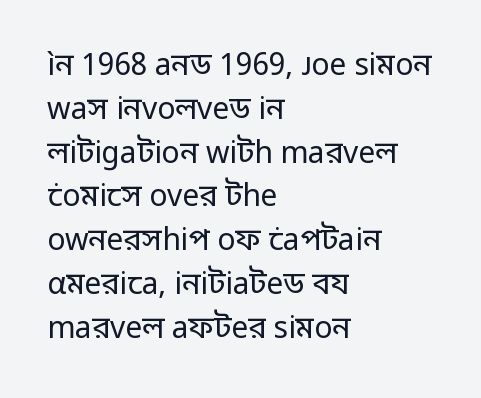
The lines are quadded left. The letters advance in unequal steps, a hallmark of proportional type. Tracking value appears to be zero — textbook default spacing. Compared with a typical body face, this is equally light or lighter still. Tall strokes in this sample are plumb rather than angled.
